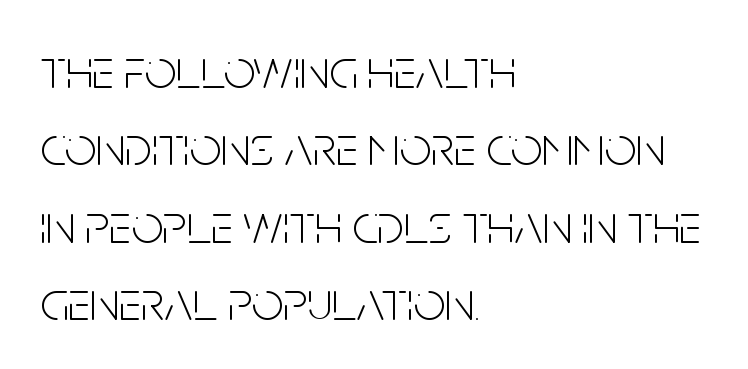
{"serif": "no", "italic": "no", "bold": "no", "weight": "light", "width": "condensed", "stroke_contrast": "low", "x_height": "large", "monospaced": "no", "underline": "no", "align": "left", "line_spacing": "normal", "line_spacing_ratio": 1.38, "letter_spacing": "normal", "letter_spacing_em": 0.0, "glyph_px": 56}
